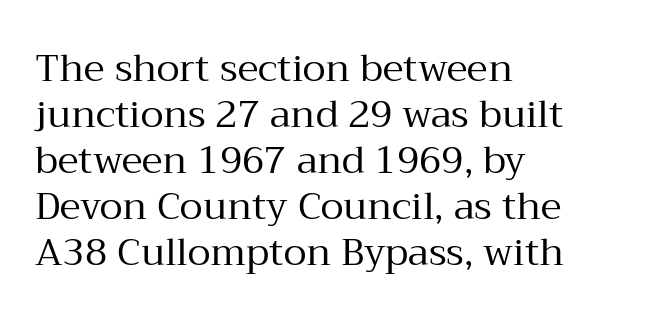
A typesetter would mark this as roman, not italic. The font is comparable to plain body text, perhaps lighter. Descenders are the only things crossing below the line. Letterform terminals end in serifs throughout the passage. Each line starts at the same left margin while the right side varies.
